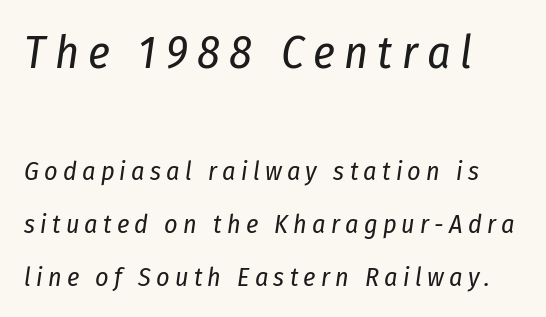
A light-to-regular cut is what we see here. A classic flush-left, rag-right setting is used for this passage. The designer gave the opening block more size than the closing block. Note the varied advance widths — an 'i' is clearly narrower than an 'm'. The strip under each line holds only bare page. Emphasis-style slanted type is in use.
